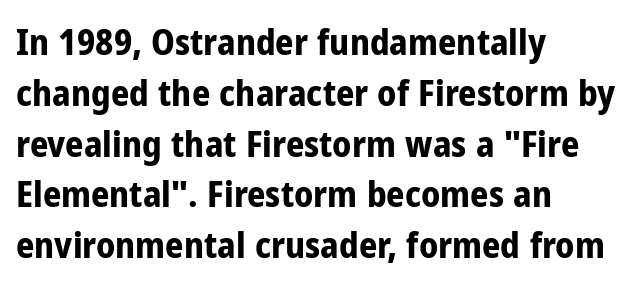
Q: Is the text bold? A: Yes.
Q: Is the text italic (slanted)? A: No, it is upright.
Q: Is the typeface a serif or a sans-serif typeface? A: Sans-serif.
Q: Is the text underlined? A: No.
Q: How is the paragraph aligned? A: Left-aligned.
Q: Is the spacing between letters normal or unusually wide? A: Normal.
Q: Is the spacing between lines tight, normal or loose? A: Normal.
Q: Width (condensed, normal, or wide)? A: Condensed.
Q: Stroke contrast? A: Low.
Q: x-height? A: Medium.
Q: Monospaced? A: No.
